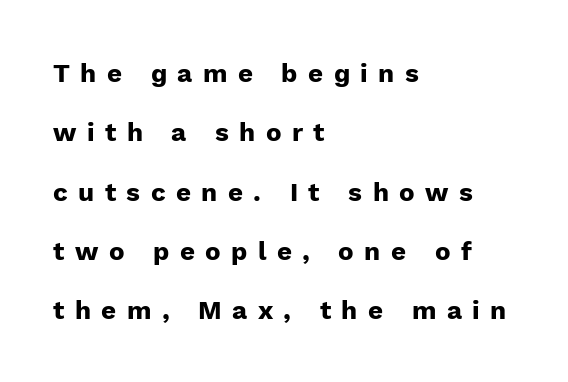
The text block is weighted toward the left margin, trailing off unevenly rightward. In terms of letterspacing, this is a distinctly airy, spread setting. The font's upright variant was chosen for this text. Look at the stroke-to-counter ratio: heavy, a bold.
